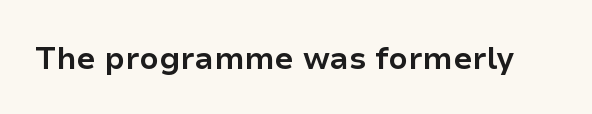
You could call the tracking neutral — neither tight nor loose. Stroke terminals: plain, sans-serif. The passage shown is typed in a proportional face where columns would drift. Italic: no, the glyphs are upright roman. Heft: maximum for text — a bold.
